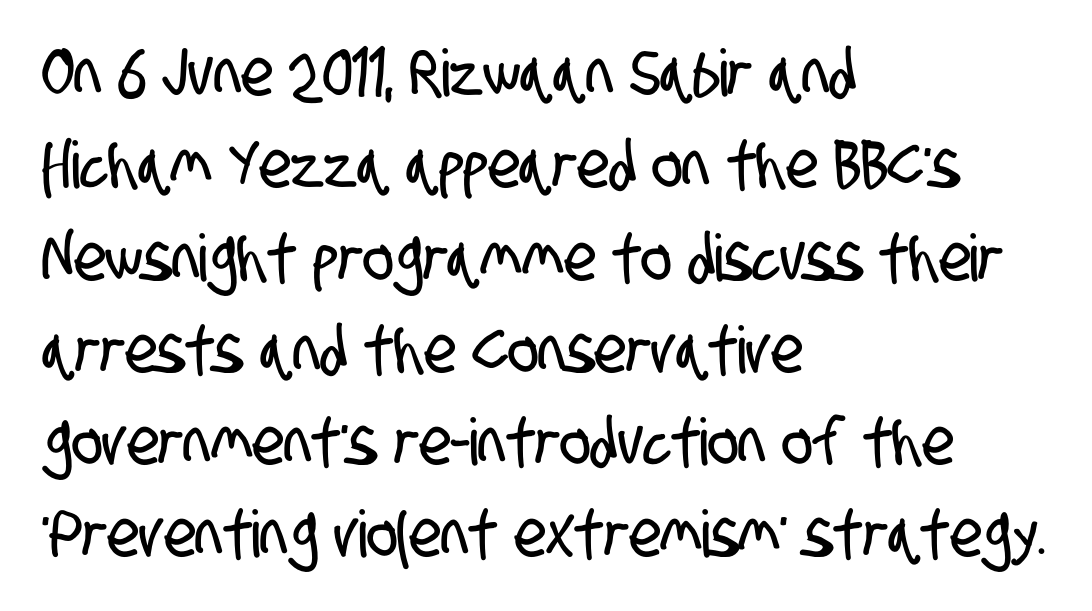
Q: Is the typeface a serif or a sans-serif typeface? A: Sans-serif.
Q: Is the text underlined? A: No.
Q: How is the paragraph aligned? A: Left-aligned.
Q: Is the spacing between letters normal or unusually wide? A: Normal.
Q: Is the spacing between lines tight, normal or loose? A: Normal.
Q: Width (condensed, normal, or wide)? A: Condensed.
Q: Stroke contrast? A: Low.
Q: x-height? A: Large.
Q: Monospaced? A: No.
